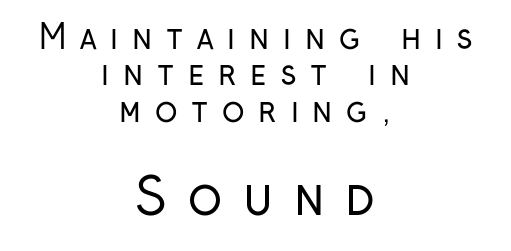
The letters advance in unequal steps, a hallmark of proportional type. Scale increases going downward across the two blocks. Typeset on center — no edge is straight. The line-height multiplier appears low, near solid setting. The font family rendered here belongs to the sans-serif group.
